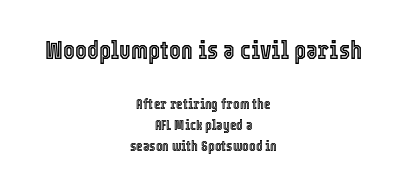
Q: Is the text italic (slanted)? A: No, it is upright.
Q: Is the text underlined? A: No.
Q: How is the paragraph aligned? A: Centered.
Q: Is the spacing between letters normal or unusually wide? A: Normal.
Q: Is the spacing between lines tight, normal or loose? A: Normal.
Q: Which block of text is set in a larger size, the first (top) or the second (bottom)? A: The first (top) one.
